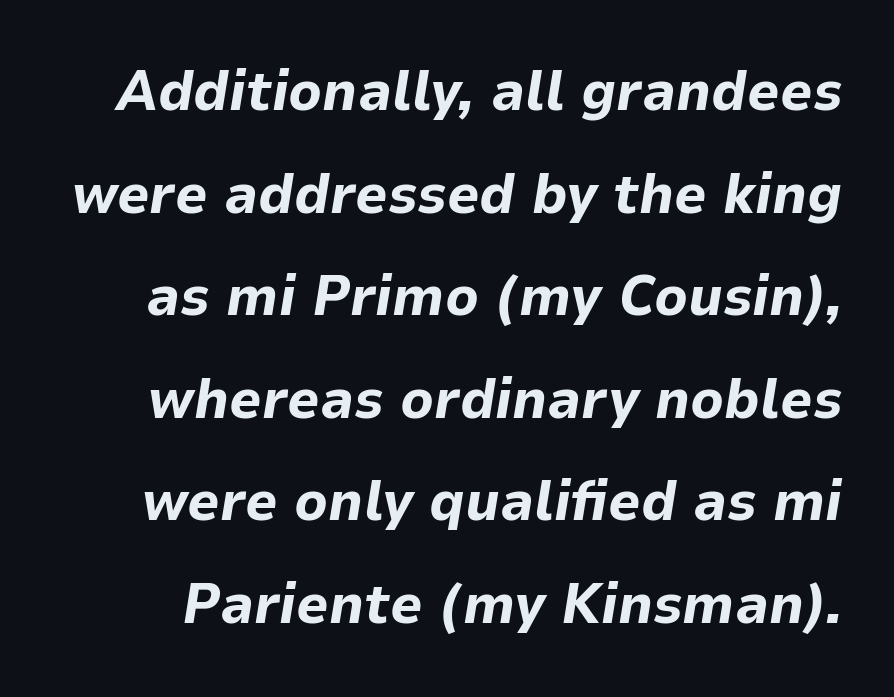
Looking at the ascenders, they clearly lean. Each glyph is drawn with heavy, bold strokes. Beneath every word, the page is bare. Proportional: the letters do not fall into vertical columns. The face used here is rendered with its standard letterfit.
